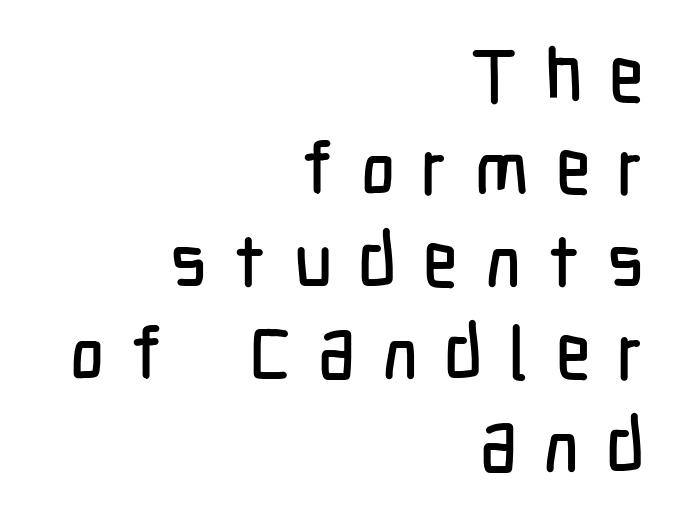
Substantial extra tracking has been applied to these lines. The passage shown stacks its lines at a standard gap. Do the characters align in a grid? No, the font is proportional. A student would call this right alignment; a typographer would say flush right, rag left. You can tell it's not italic because the verticals are truly vertical. Anything drawn beneath the words? Only blank space.
